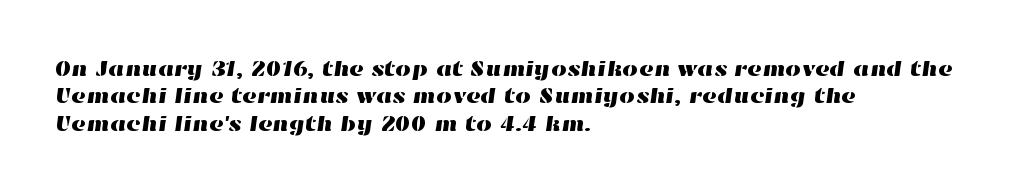
Q: Is the text underlined? A: No.
Q: How is the paragraph aligned? A: Left-aligned.
Q: Is the spacing between letters normal or unusually wide? A: Normal.
